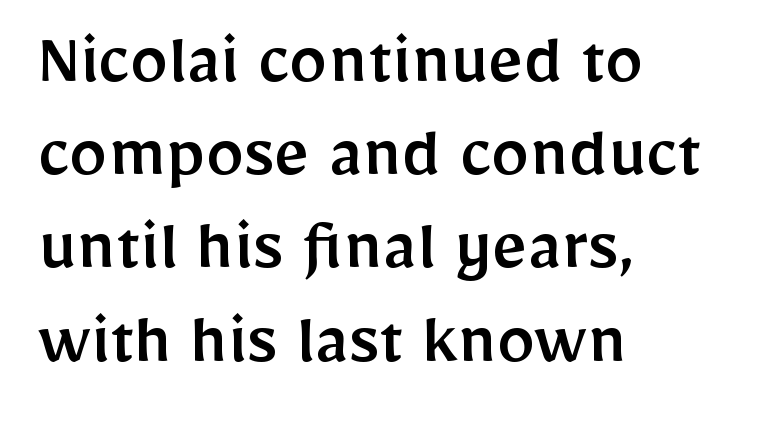
The image shows 77 px sans-serif type, upright; set left-aligned, line spacing 1.21x, normal letter spacing, not underlined; low stroke contrast and a medium x-height.
